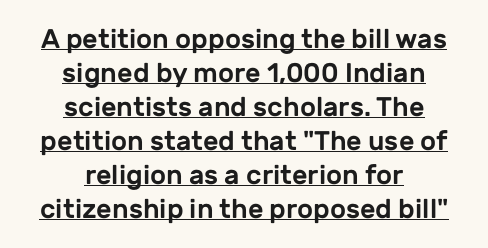
Q: Is the text italic (slanted)? A: No, it is upright.
Q: Is the text underlined? A: Yes.
Q: How is the paragraph aligned? A: Centered.
Q: Is the spacing between letters normal or unusually wide? A: Normal.
Q: Is the spacing between lines tight, normal or loose? A: Normal.
